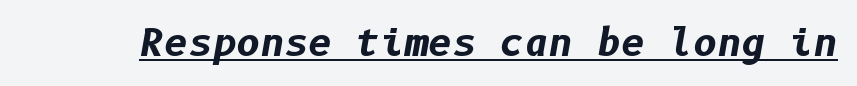
{"italic": "yes", "lean": "right", "slant_degrees": 10, "bold": "yes", "weight": "bold", "width": "normal", "stroke_contrast": "low", "x_height": "medium", "underline": "yes", "letter_spacing": "normal", "letter_spacing_em": 0.0, "glyph_px": 37}
